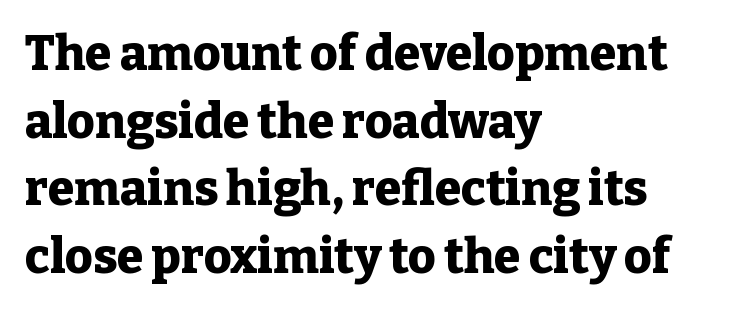
{"serif": "yes", "italic": "no", "bold": "yes", "weight": "heavy", "width": "normal", "stroke_contrast": "low", "x_height": "medium", "monospaced": "no", "underline": "no", "align": "left", "line_spacing": "normal", "line_spacing_ratio": 1.41, "letter_spacing": "normal", "letter_spacing_em": 0.0, "glyph_px": 48}
